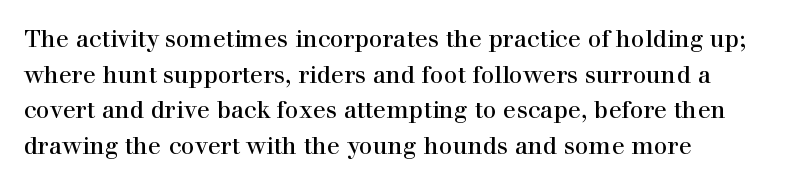
{"italic": "no", "underline": "no", "align": "left", "line_spacing": "normal", "line_spacing_ratio": 1.48, "letter_spacing": "normal", "letter_spacing_em": 0.0, "glyph_px": 24}
